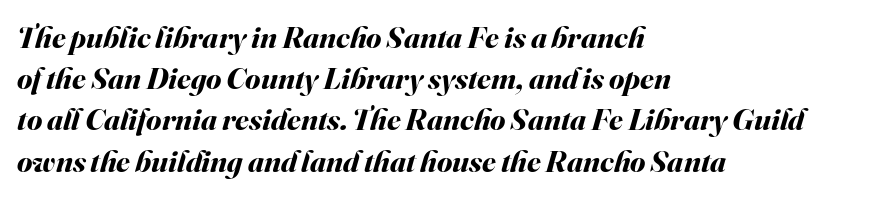
Q: Is the text bold? A: Yes.
Q: Is the text italic (slanted)? A: Yes, it leans right by about 16 degrees.
Q: Is the text underlined? A: No.
Q: How is the paragraph aligned? A: Left-aligned.
Q: Is the spacing between letters normal or unusually wide? A: Normal.
Q: Is the spacing between lines tight, normal or loose? A: Normal.
Q: Width (condensed, normal, or wide)? A: Normal.
Q: Stroke contrast? A: Medium.
Q: x-height? A: Small.
Q: Monospaced? A: No.
